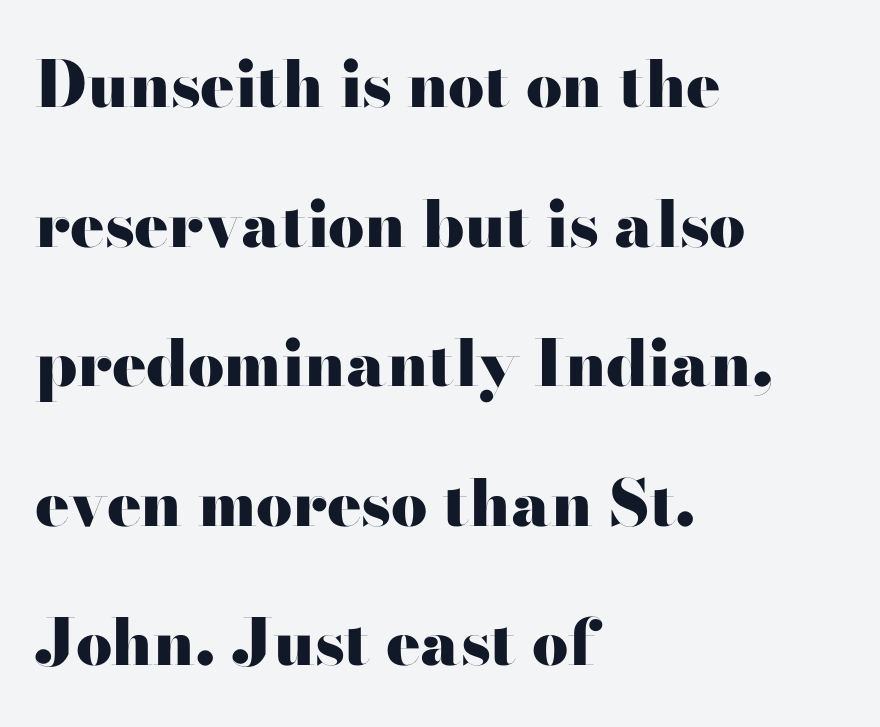
Q: Is the text bold? A: Yes.
Q: Is the text italic (slanted)? A: No, it is upright.
Q: Is the typeface a serif or a sans-serif typeface? A: Sans-serif.
Q: Is the text underlined? A: No.
Q: How is the paragraph aligned? A: Left-aligned.
Q: Is the spacing between letters normal or unusually wide? A: Normal.
Q: Is the spacing between lines tight, normal or loose? A: Loose.
Q: Width (condensed, normal, or wide)? A: Wide.
Q: Stroke contrast? A: High.
Q: x-height? A: Small.
Q: Monospaced? A: No.
